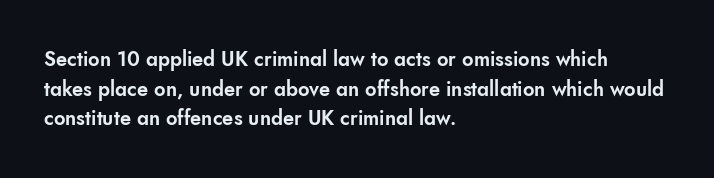
The words here are not underlined. Compared with typical paragraphs, the rows here are spaced about the same. Leftover space on each line is placed entirely after the last word. Students, note that the glyphs here touch the page at normal intervals. Italic: no, the glyphs are upright roman.
